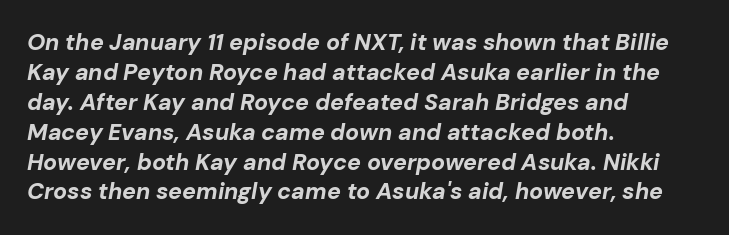
Q: Is the text bold? A: Yes.
Q: Is the text italic (slanted)? A: Yes, it leans right by about 10 degrees.
Q: Is the text underlined? A: No.
Q: How is the paragraph aligned? A: Left-aligned.
Q: Is the spacing between letters normal or unusually wide? A: Normal.
Q: Is the spacing between lines tight, normal or loose? A: Normal.
